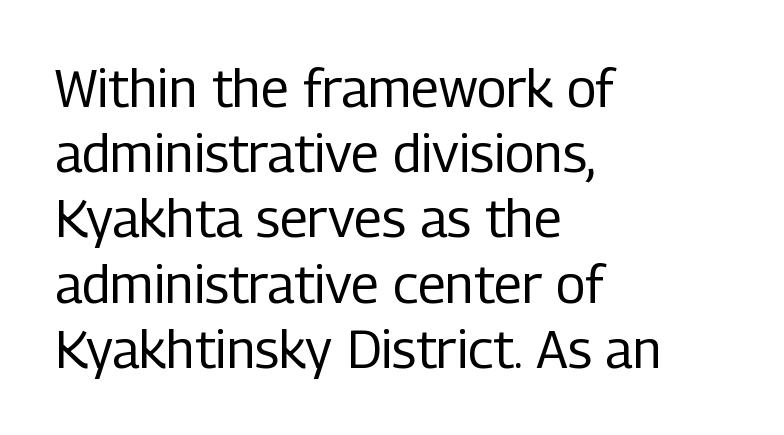
The image shows 53 px regular-weight, condensed sans-serif type, upright; set left-aligned, line spacing 1.23x, normal letter spacing, not underlined; low stroke contrast and a medium x-height.
